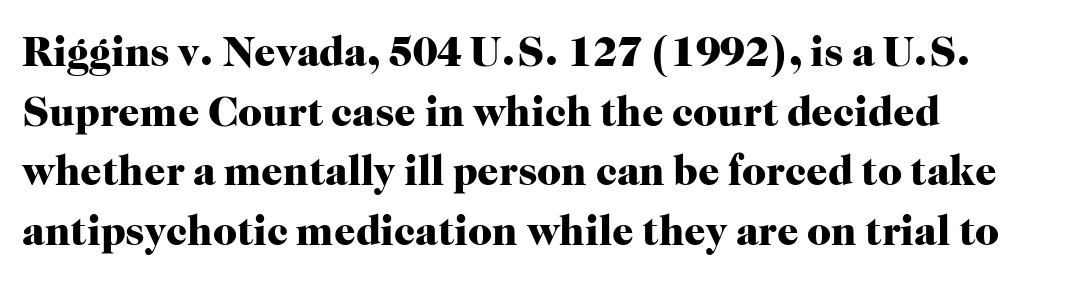
Q: Is the text bold? A: Yes.
Q: Is the text italic (slanted)? A: No, it is upright.
Q: Is the typeface a serif or a sans-serif typeface? A: Serif.
Q: Is the text underlined? A: No.
Q: How is the paragraph aligned? A: Left-aligned.
Q: Is the spacing between letters normal or unusually wide? A: Normal.
Q: Is the spacing between lines tight, normal or loose? A: Normal.
Q: Width (condensed, normal, or wide)? A: Normal.
Q: Stroke contrast? A: High.
Q: x-height? A: Medium.
Q: Monospaced? A: No.
